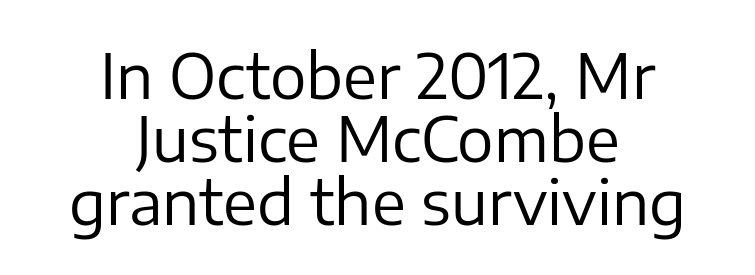
{"serif": "no", "italic": "no", "bold": "no", "weight": "regular", "width": "normal", "stroke_contrast": "low", "x_height": "medium", "monospaced": "no", "underline": "no", "align": "center", "line_spacing": "tight", "line_spacing_ratio": 1.03, "letter_spacing": "normal", "letter_spacing_em": 0.0, "glyph_px": 61}
